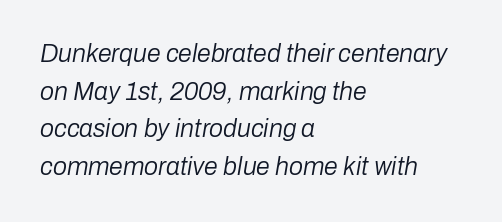
{"italic": "yes", "lean": "right", "slant_degrees": 10, "bold": "no", "underline": "no", "align": "left", "line_spacing": "normal", "line_spacing_ratio": 1.51, "letter_spacing": "normal", "letter_spacing_em": 0.0, "glyph_px": 25}
